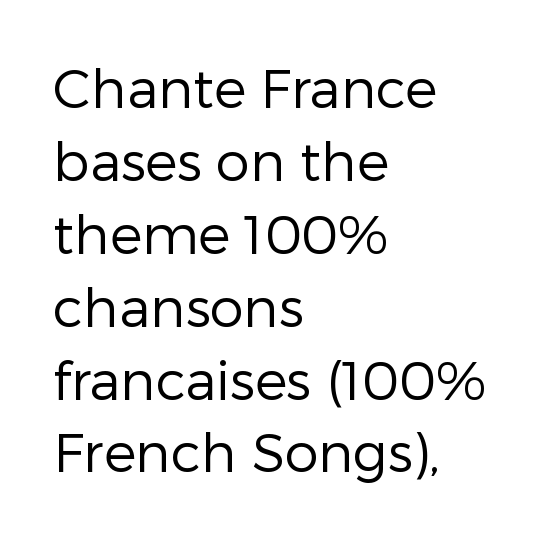
The image shows 54 px regular-weight sans-serif type, upright; set left-aligned, normal line spacing (1.35x), normal letter spacing, not underlined; low stroke contrast and a medium x-height.
